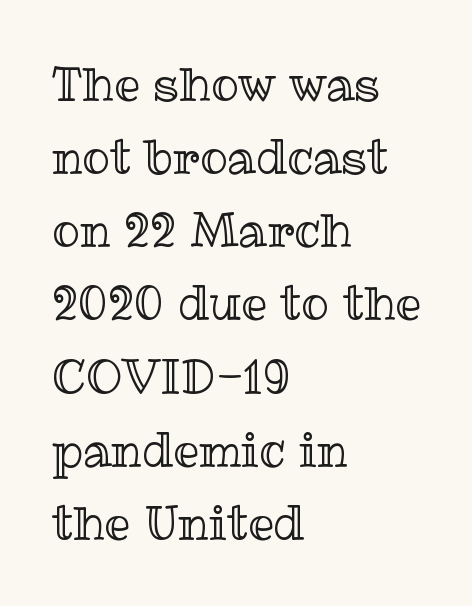
{"italic": "no", "width": "normal", "x_height": "medium", "monospaced": "no", "underline": "no", "align": "left", "line_spacing": "normal", "line_spacing_ratio": 1.59, "letter_spacing": "normal", "letter_spacing_em": 0.0, "glyph_px": 46}
